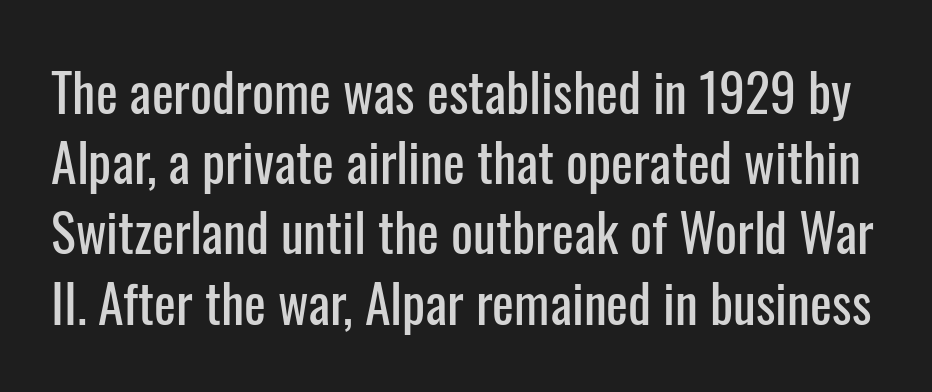
Q: Is the text italic (slanted)? A: No, it is upright.
Q: Is the typeface a serif or a sans-serif typeface? A: Sans-serif.
Q: Is the text underlined? A: No.
Q: Is the spacing between letters normal or unusually wide? A: Normal.
Q: Is the spacing between lines tight, normal or loose? A: Normal.
Q: Width (condensed, normal, or wide)? A: Condensed.
Q: Stroke contrast? A: Low.
Q: x-height? A: Medium.
Q: Monospaced? A: No.
